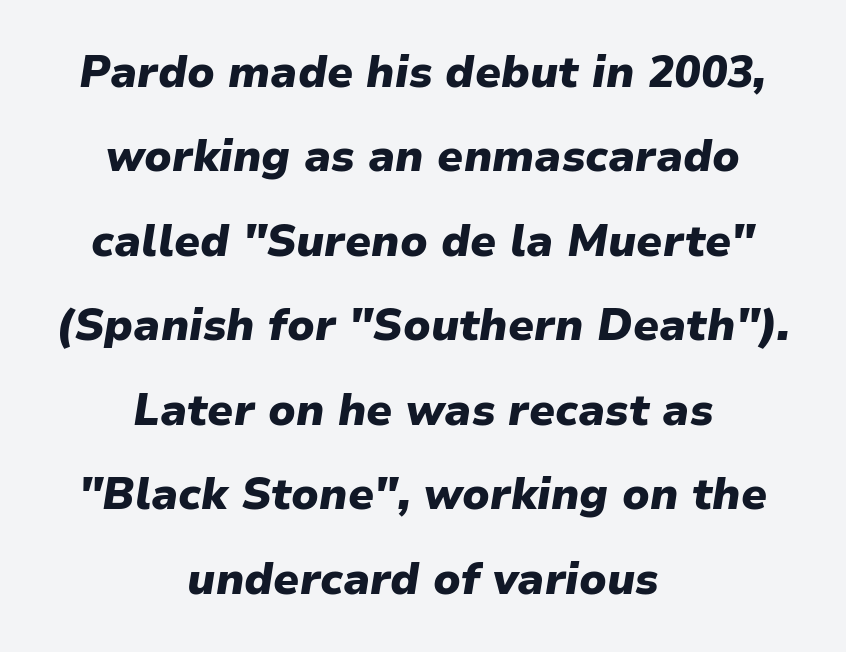
{"italic": "yes", "lean": "right", "slant_degrees": 9, "bold": "yes", "weight": "heavy", "width": "normal", "stroke_contrast": "low", "x_height": "medium", "monospaced": "no", "underline": "no", "align": "center", "line_spacing": "loose", "line_spacing_ratio": 1.92, "letter_spacing": "normal", "letter_spacing_em": 0.0, "glyph_px": 44}
